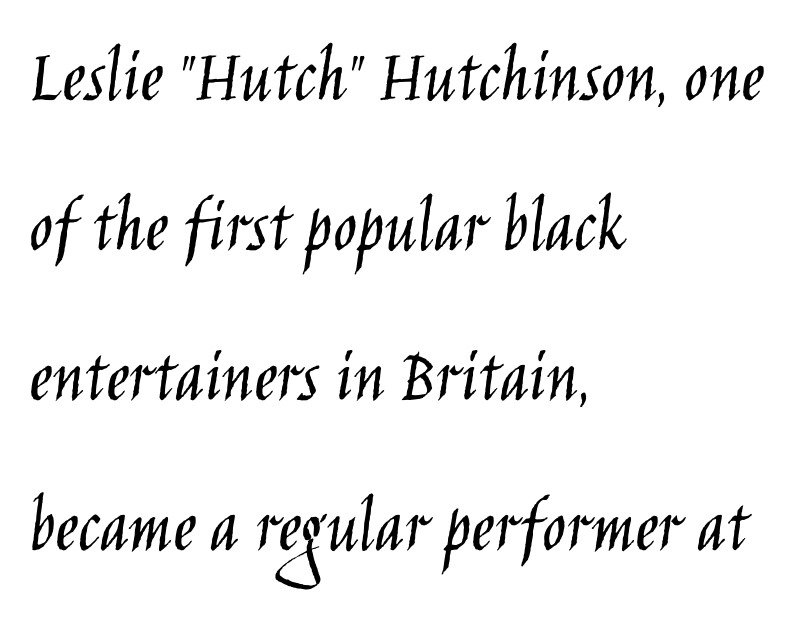
{"serif": "no", "bold": "no", "weight": "light", "width": "condensed", "stroke_contrast": "low", "x_height": "large", "monospaced": "no", "underline": "no", "align": "left", "line_spacing": "loose", "line_spacing_ratio": 1.9, "letter_spacing": "normal", "letter_spacing_em": 0.0, "glyph_px": 79}
